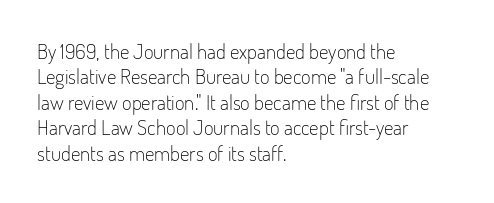
A bare baseline throughout the passage. Line beginnings align vertically; line endings do not. This sample uses plain, unmodified letter spacing. Posture: straight, roman, zero tilt. Is this a heavy cut? Hardly; it is regular or lighter.
